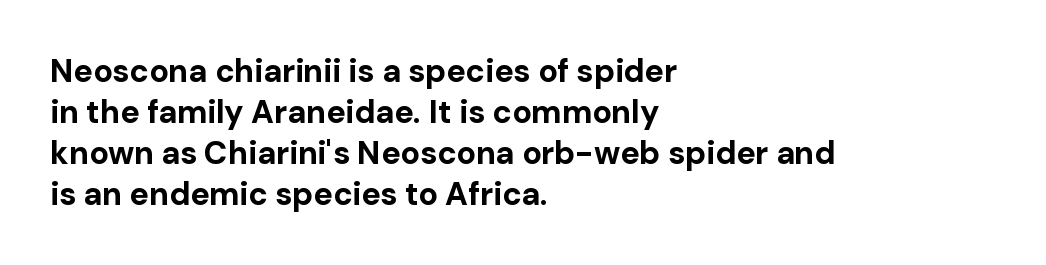
The image shows 32 px bold sans-serif type, upright; set left-aligned, normal line spacing (1.28x), normal letter spacing, not underlined; low stroke contrast and a medium x-height.
